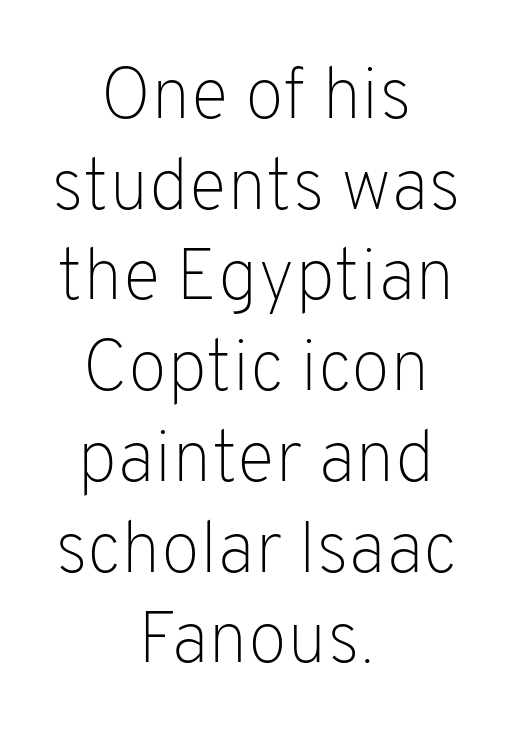
Q: Is the text bold? A: No.
Q: Is the text italic (slanted)? A: No, it is upright.
Q: Is the typeface a serif or a sans-serif typeface? A: Sans-serif.
Q: Is the text underlined? A: No.
Q: How is the paragraph aligned? A: Centered.
Q: Is the spacing between letters normal or unusually wide? A: Normal.
Q: Is the spacing between lines tight, normal or loose? A: Normal.
Q: Width (condensed, normal, or wide)? A: Normal.
Q: Stroke contrast? A: Low.
Q: x-height? A: Medium.
Q: Monospaced? A: No.
